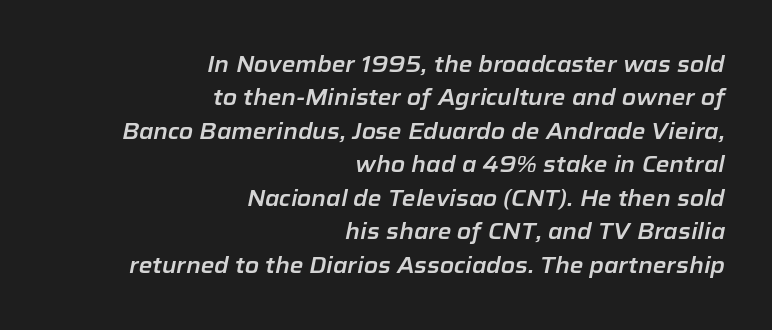
{"italic": "yes", "lean": "right", "slant_degrees": 12, "underline": "no", "align": "right", "line_spacing": "normal", "line_spacing_ratio": 1.52, "letter_spacing": "normal", "letter_spacing_em": 0.0, "glyph_px": 22}
